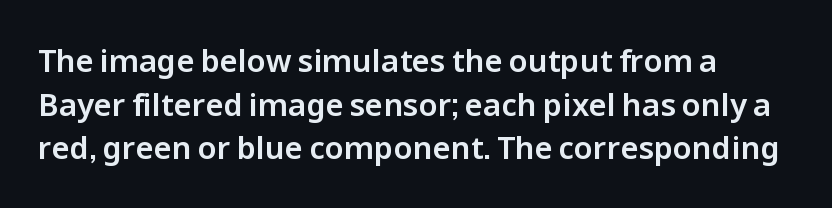
The image shows 31 px sans-serif type, upright; set left-aligned, normal line spacing (1.41x), normal letter spacing, not underlined; low stroke contrast and a medium x-height.
